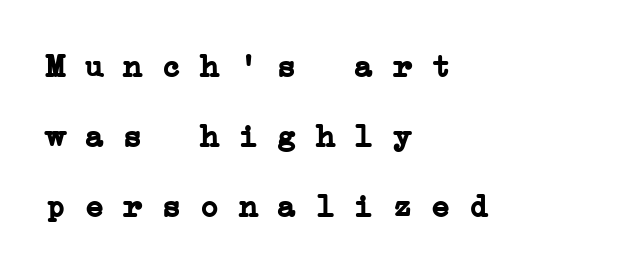
Q: Is the text bold? A: Yes.
Q: Is the typeface a serif or a sans-serif typeface? A: Serif.
Q: Is the text underlined? A: No.
Q: How is the paragraph aligned? A: Left-aligned.
Q: Is the spacing between letters normal or unusually wide? A: Normal.
Q: Is the spacing between lines tight, normal or loose? A: Loose.
Q: Width (condensed, normal, or wide)? A: Wide.
Q: Stroke contrast? A: Low.
Q: x-height? A: Medium.
Q: Monospaced? A: Yes.
